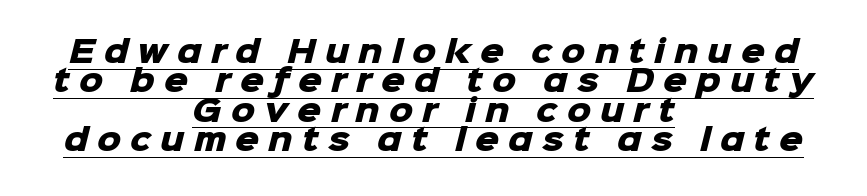
The image shows 30 px heavy sans-serif type; set centered, tight line spacing (0.98x), unusually wide letter spacing (+0.3 em), underlined; low stroke contrast and a medium x-height.
